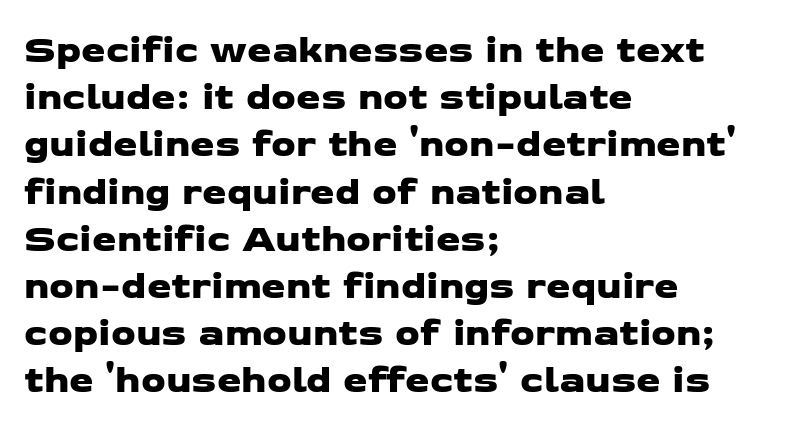
The image shows 39 px wide sans-serif type; set left-aligned, line spacing 1.21x, normal letter spacing, not underlined; low stroke contrast and a medium x-height.
